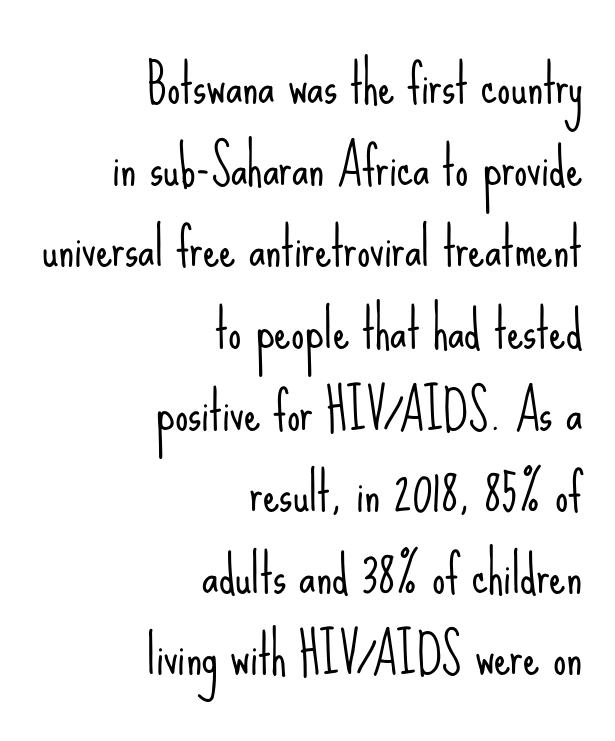
The image shows 52 px light, condensed sans-serif type, upright; set right-aligned, normal line spacing (1.57x), normal letter spacing, not underlined; low stroke contrast and a small x-height.
